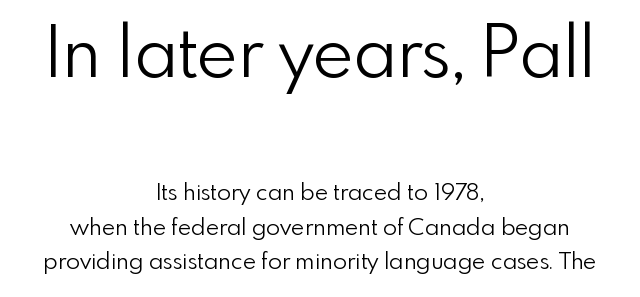
Q: Is the text bold? A: No.
Q: Is the text italic (slanted)? A: No, it is upright.
Q: Is the typeface a serif or a sans-serif typeface? A: Sans-serif.
Q: Is the text underlined? A: No.
Q: How is the paragraph aligned? A: Centered.
Q: Is the spacing between letters normal or unusually wide? A: Normal.
Q: Is the spacing between lines tight, normal or loose? A: Normal.
Q: Which block of text is set in a larger size, the first (top) or the second (bottom)? A: The first (top) one.
Q: Width (condensed, normal, or wide)? A: Normal.
Q: x-height? A: Small.
Q: Monospaced? A: No.
